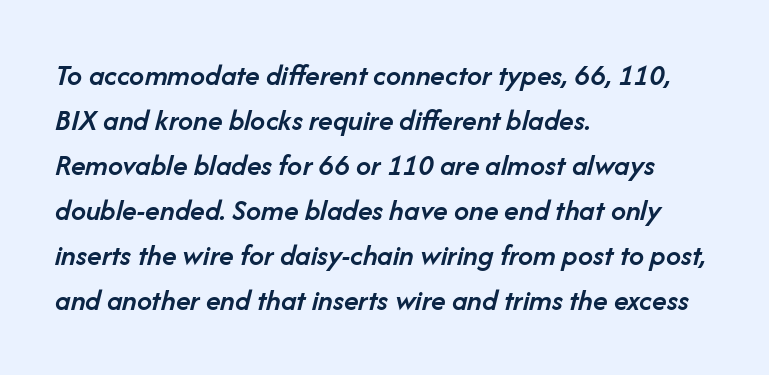
{"italic": "yes", "lean": "right", "slant_degrees": 14, "bold": "semi", "weight": "semibold", "width": "normal", "stroke_contrast": "low", "x_height": "medium", "monospaced": "no", "underline": "no", "align": "left", "line_spacing": "normal", "line_spacing_ratio": 1.5, "letter_spacing": "normal", "letter_spacing_em": 0.0, "glyph_px": 30}
